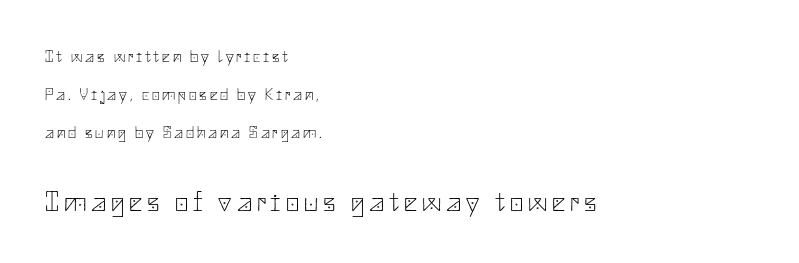
Q: Is the text bold? A: No.
Q: Is the text italic (slanted)? A: No, it is upright.
Q: Is the typeface a serif or a sans-serif typeface? A: Sans-serif.
Q: Is the text underlined? A: No.
Q: How is the paragraph aligned? A: Left-aligned.
Q: Is the spacing between lines tight, normal or loose? A: Loose.
Q: Which block of text is set in a larger size, the first (top) or the second (bottom)? A: The second (bottom) one.
Q: Width (condensed, normal, or wide)? A: Normal.
Q: Stroke contrast? A: Low.
Q: x-height? A: Small.
